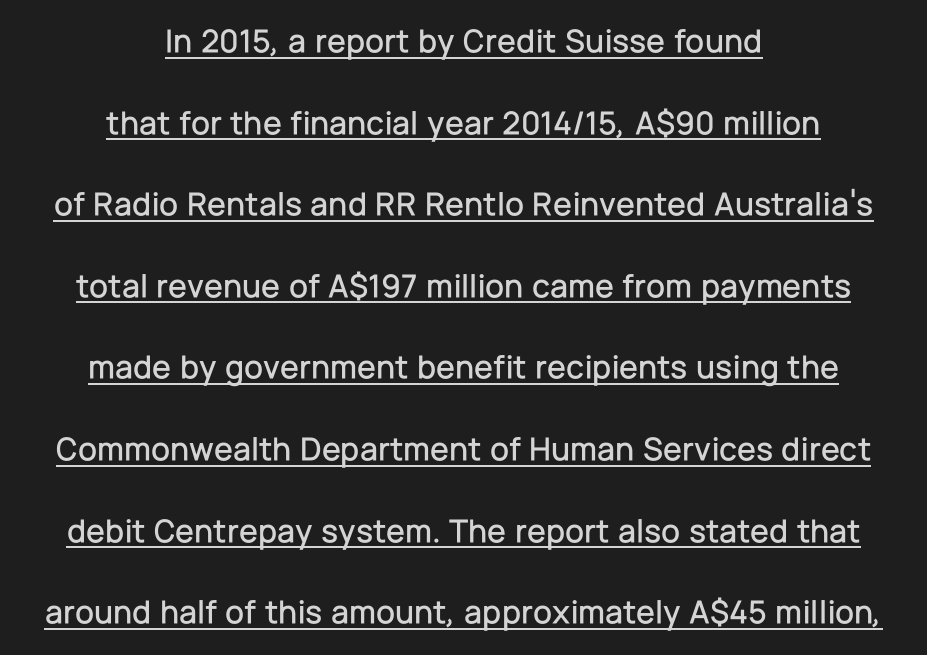
{"serif": "no", "italic": "no", "width": "normal", "stroke_contrast": "low", "x_height": "medium", "monospaced": "no", "underline": "yes", "align": "center", "line_spacing": "loose", "line_spacing_ratio": 2.4, "letter_spacing": "normal", "letter_spacing_em": 0.0, "glyph_px": 34}
